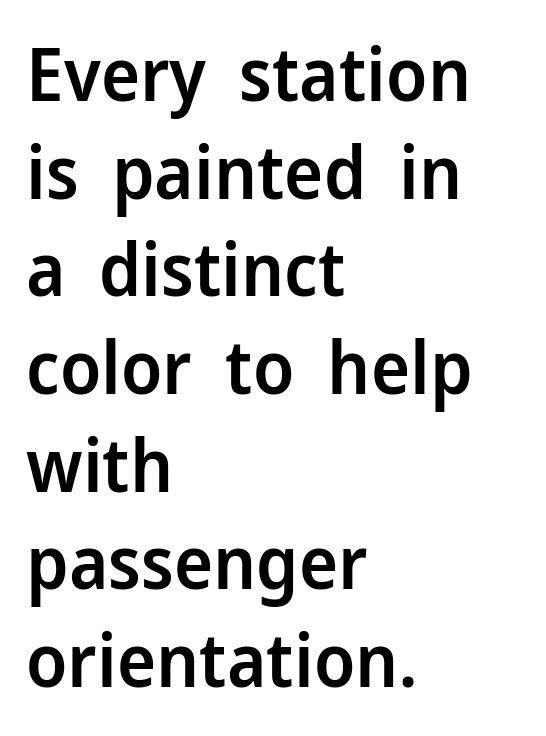
The image shows 74 px semibold sans-serif type, upright; set left-aligned, normal line spacing (1.32x), normal letter spacing, not underlined; low stroke contrast and a medium x-height.
